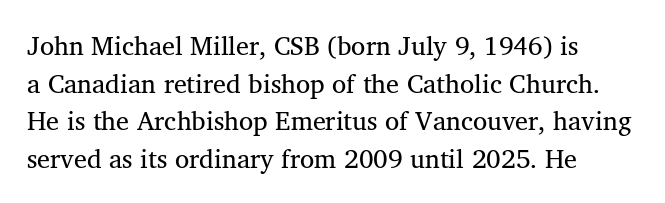
Caption: standard tracking, unaltered. Underline: absent. Regarding leading, the lines here are spaced in the standard way.
